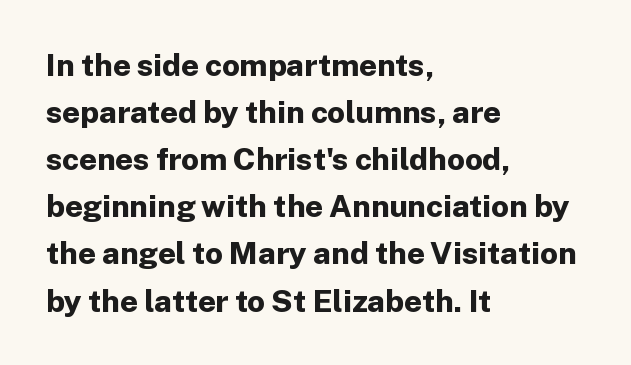
The image shows 31 px bold sans-serif type, upright; set left-aligned, normal line spacing (1.52x), normal letter spacing, not underlined; low stroke contrast and a medium x-height.
